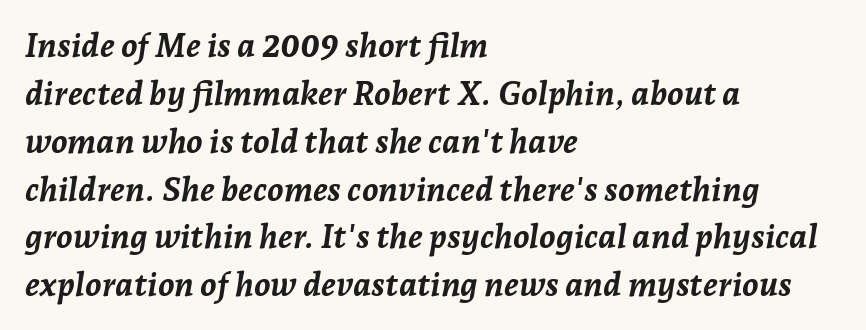
{"italic": "yes", "lean": "right", "slant_degrees": 7, "bold": "yes", "weight": "semibold", "width": "normal", "stroke_contrast": "low", "x_height": "medium", "monospaced": "no", "underline": "no", "align": "left", "line_spacing": "normal", "line_spacing_ratio": 1.45, "letter_spacing": "normal", "letter_spacing_em": 0.0, "glyph_px": 33}
